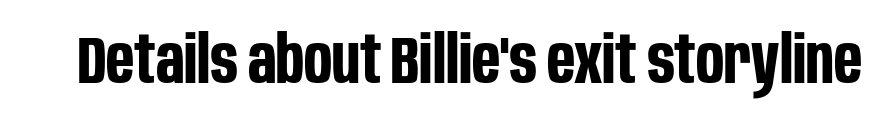
{"serif": "no", "italic": "no", "bold": "yes", "weight": "bold", "width": "condensed", "stroke_contrast": "low", "x_height": "large", "monospaced": "no", "underline": "no", "letter_spacing": "normal", "letter_spacing_em": 0.0, "glyph_px": 66}
